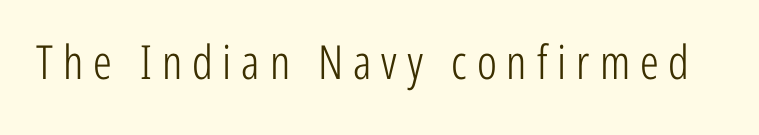
The image shows 47 px light, condensed sans-serif type, upright; set unusually wide letter spacing (+0.21 em), not underlined; low stroke contrast and a medium x-height.
